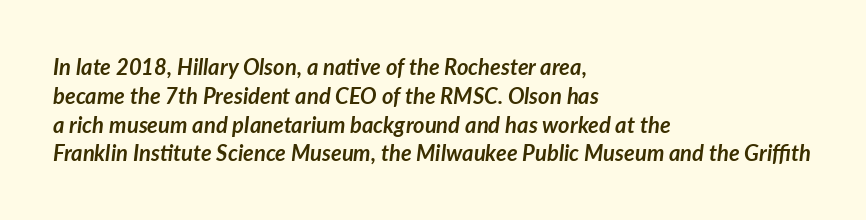
{"italic": "yes", "lean": "right", "slant_degrees": 7, "bold": "yes", "underline": "no", "align": "left", "line_spacing": "normal", "line_spacing_ratio": 1.31, "letter_spacing": "normal", "letter_spacing_em": 0.0, "glyph_px": 22}
